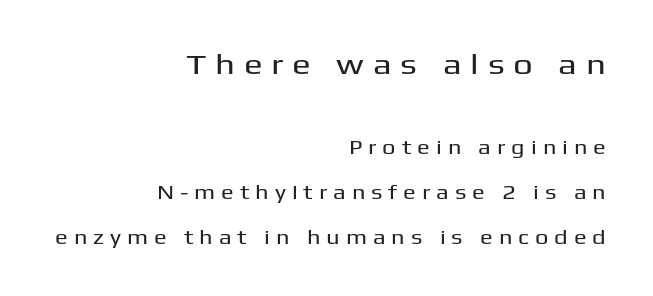
{"serif": "no", "italic": "no", "width": "wide", "stroke_contrast": "medium", "x_height": "medium", "monospaced": "no", "underline": "no", "align": "right", "line_spacing": "loose", "line_spacing_ratio": 2.37, "letter_spacing": "wide", "letter_spacing_em": 0.31, "larger_block": "first", "size_ratio": 1.47, "glyph_px": 28}
